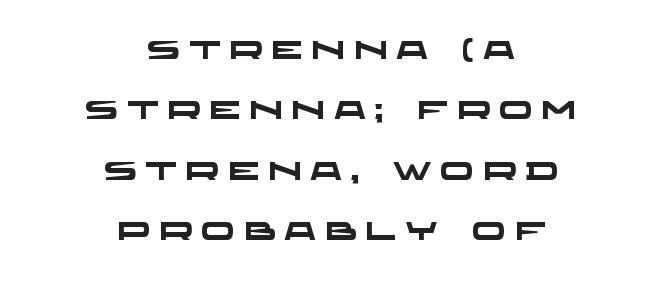
The image shows 25 px bold type; set centered, loose line spacing (2.42x), unusually wide letter spacing (+0.34 em), not underlined.
